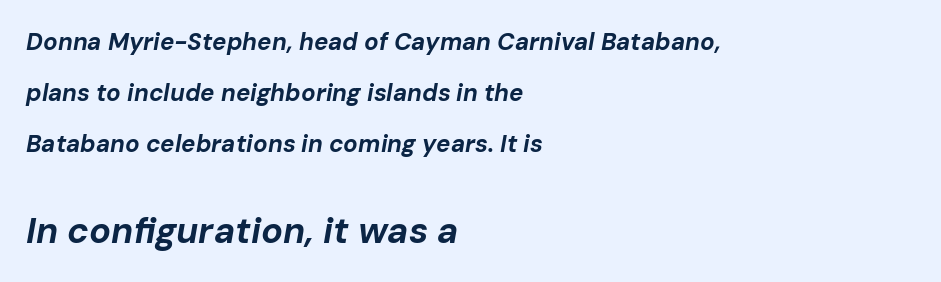
Q: Is the text bold? A: Yes.
Q: Is the text italic (slanted)? A: Yes, it leans right by about 10 degrees.
Q: Is the text underlined? A: No.
Q: How is the paragraph aligned? A: Left-aligned.
Q: Is the spacing between letters normal or unusually wide? A: Normal.
Q: Is the spacing between lines tight, normal or loose? A: Loose.
Q: Which block of text is set in a larger size, the first (top) or the second (bottom)? A: The second (bottom) one.
Q: Width (condensed, normal, or wide)? A: Normal.
Q: Stroke contrast? A: Low.
Q: x-height? A: Medium.
Q: Monospaced? A: No.
